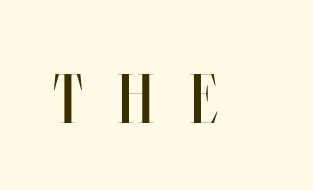
Looks like regular typesetting: each glyph gets only the width it needs. The letters stand straight up with perfectly vertical stems. Is the letter spacing exaggerated? Yes — the characters are pushed far apart. The weight would be labelled regular, book, light, or lighter still.
